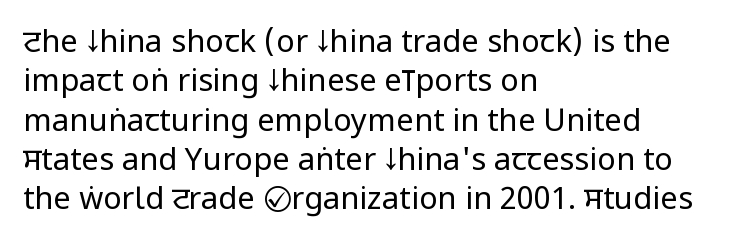
The image shows 31 px regular-weight, condensed sans-serif type, upright; set left-aligned, normal line spacing (1.27x), normal letter spacing, not underlined; low stroke contrast and a large x-height.
